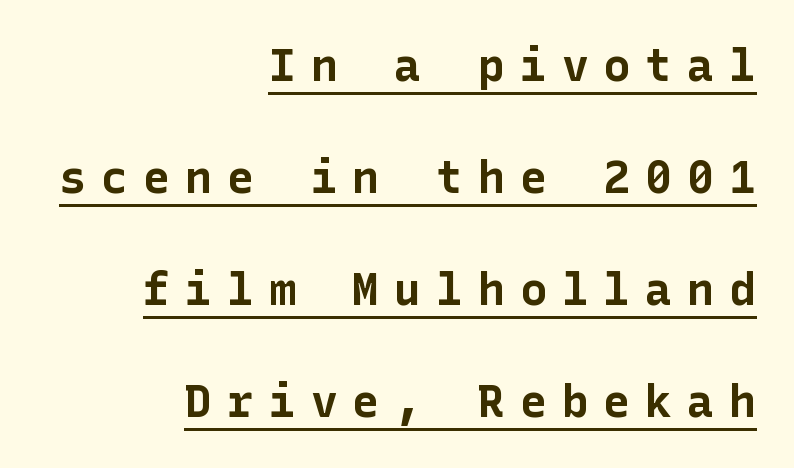
{"serif": "no", "italic": "no", "bold": "yes", "weight": "bold", "width": "normal", "stroke_contrast": "low", "x_height": "medium", "underline": "yes", "align": "right", "line_spacing": "loose", "line_spacing_ratio": 2.49, "letter_spacing": "wide", "letter_spacing_em": 0.33, "glyph_px": 45}
